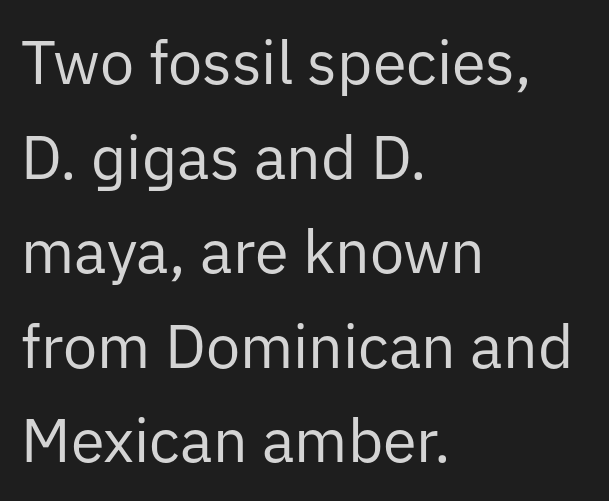
{"serif": "no", "italic": "no", "bold": "no", "weight": "regular", "width": "normal", "stroke_contrast": "low", "x_height": "medium", "monospaced": "no", "underline": "no", "align": "left", "line_spacing": "normal", "line_spacing_ratio": 1.55, "letter_spacing": "normal", "letter_spacing_em": 0.0, "glyph_px": 61}
